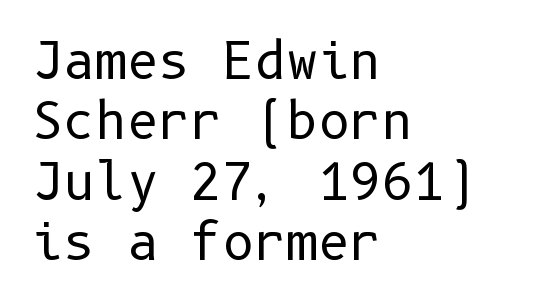
The rendering anchors every line to the left-hand side. Is the letter spacing exaggerated? No — it looks like the ordinary default. Serifs: no, the terminals of the letterforms are clean. No chunkiness to these letters — they're not bold. The typography opts for an upright posture over an oblique one. Descender tails drop into unmarked territory.
